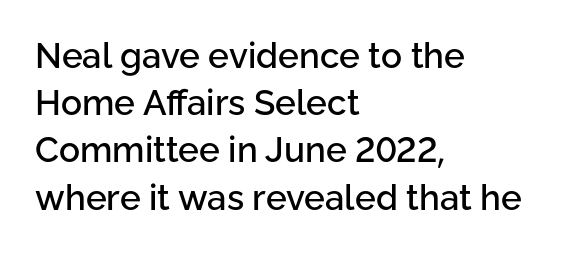
Italic? Not at all — the glyphs are vertical. Line beginnings align vertically; line endings do not. The face used here is a sans, in the tradition of grotesques and geometrics. These lines are rendered in a variable-pitch font.
